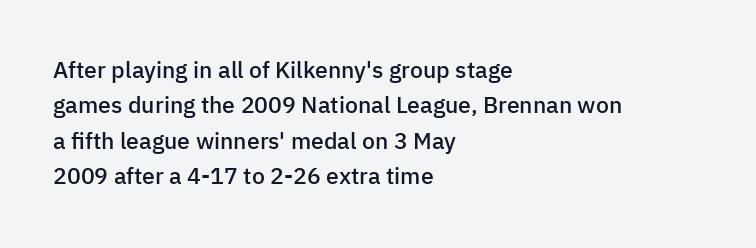
A bit beefed up — I'd call it semibold rather than bold. Upright lettering throughout. Students, observe: this is what conventionally led text looks like. The typesetter chose a ragged-right arrangement here. The rendering keeps characters at their native spacing. Only glyphs here, with clear space below each row.
